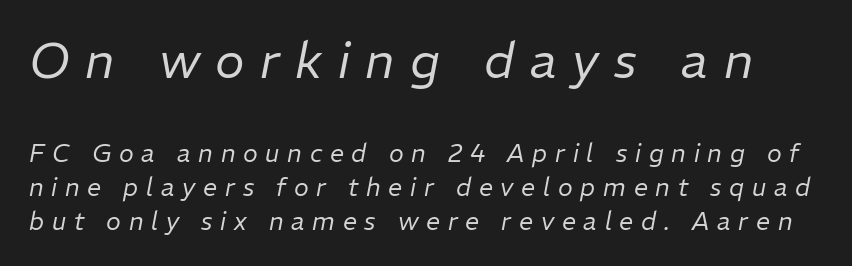
Emphasis-style slanted type is in use. The face looks like a standard text weight, possibly lighter. The upper block of text is set noticeably larger than the block beneath it. The tracking jumps out immediately: characters are airy and widely separated.
